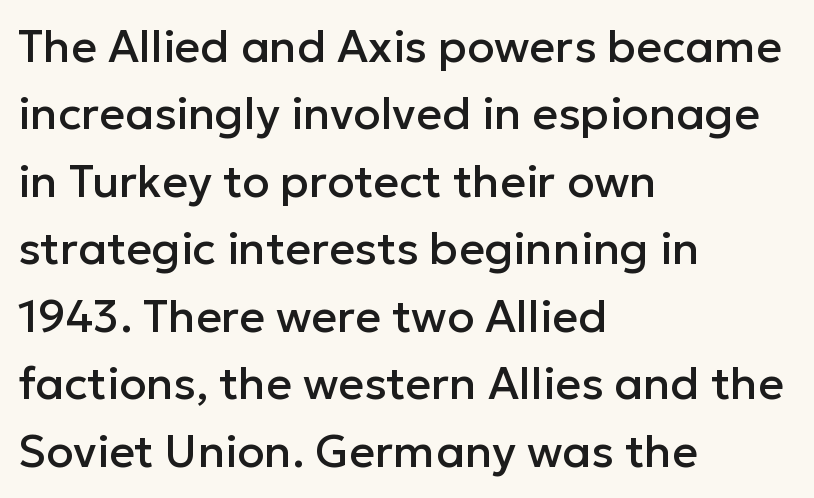
The image shows 45 px sans-serif type, upright; set left-aligned, normal line spacing (1.5x), normal letter spacing, not underlined; low stroke contrast and a medium x-height.
